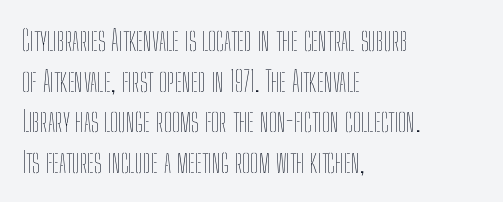
Q: Is the text bold? A: No.
Q: Is the text italic (slanted)? A: No, it is upright.
Q: Is the text underlined? A: No.
Q: How is the paragraph aligned? A: Left-aligned.
Q: Is the spacing between letters normal or unusually wide? A: Normal.
Q: Is the spacing between lines tight, normal or loose? A: Normal.
Q: Width (condensed, normal, or wide)? A: Condensed.
Q: Stroke contrast? A: Low.
Q: x-height? A: Medium.
Q: Monospaced? A: No.
